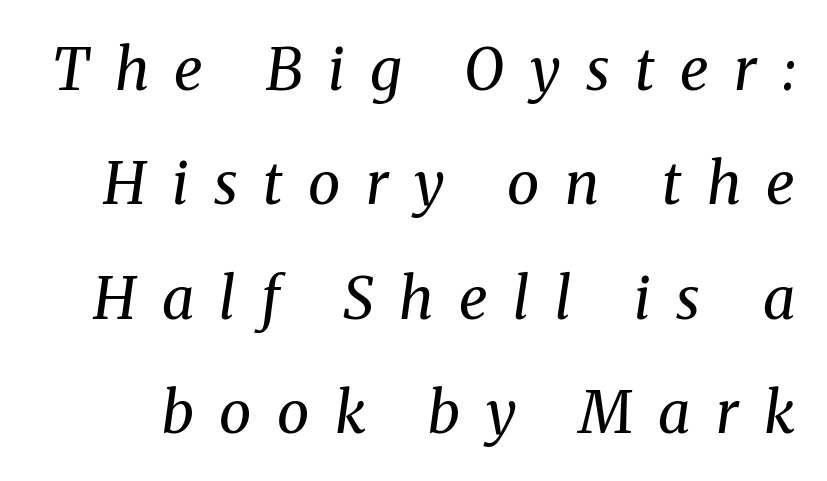
{"serif": "yes", "italic": "yes", "lean": "right", "slant_degrees": 8, "bold": "no", "weight": "regular", "width": "normal", "stroke_contrast": "medium", "x_height": "medium", "monospaced": "no", "underline": "no", "line_spacing": "loose", "line_spacing_ratio": 1.97, "letter_spacing": "wide", "letter_spacing_em": 0.44, "glyph_px": 58}
